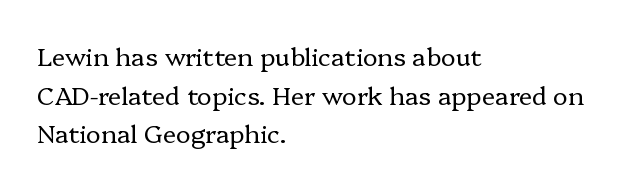
{"italic": "no", "bold": "no", "underline": "no", "align": "left", "line_spacing": "normal", "line_spacing_ratio": 1.55, "letter_spacing": "normal", "letter_spacing_em": 0.0, "glyph_px": 25}
